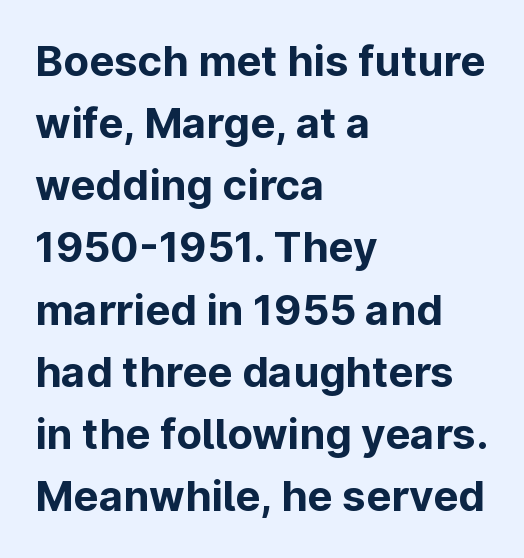
{"serif": "no", "italic": "no", "bold": "yes", "weight": "bold", "width": "normal", "stroke_contrast": "low", "x_height": "medium", "monospaced": "no", "underline": "no", "align": "left", "line_spacing": "normal", "line_spacing_ratio": 1.48, "letter_spacing": "normal", "letter_spacing_em": 0.0, "glyph_px": 42}
